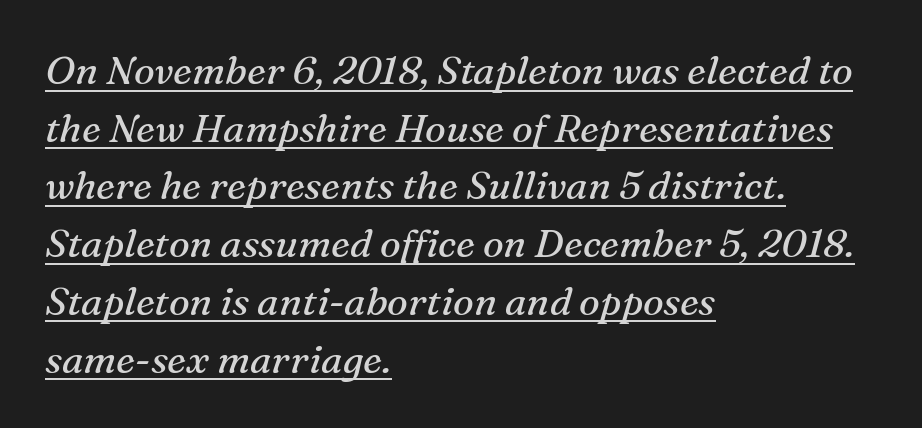
Reading down the block, your eye returns to a fixed left position each line. Does the lettering tilt? It does — this is italic. Check the space under the baseline: a stroke is drawn there. Is the stroke heavy? The answer is a plain regular-or-lighter. Here the designer chose a conventional face with non-uniform glyph widths.
